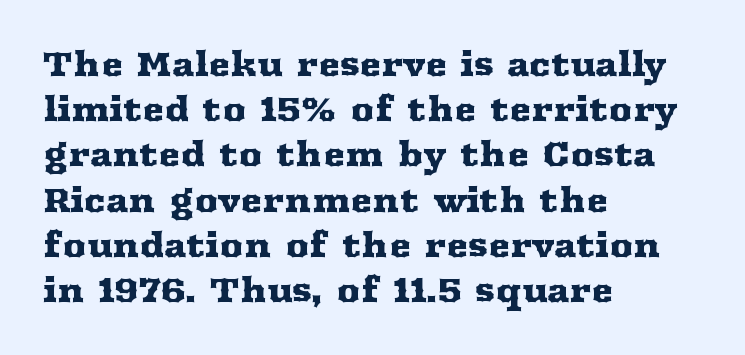
Every character sits straight up, as roman type does. The typeface chosen for these lines features serifs. The face used here is rendered with its standard letterfit. Reading down the column, the eye jumps a familiar distance to each next line.
